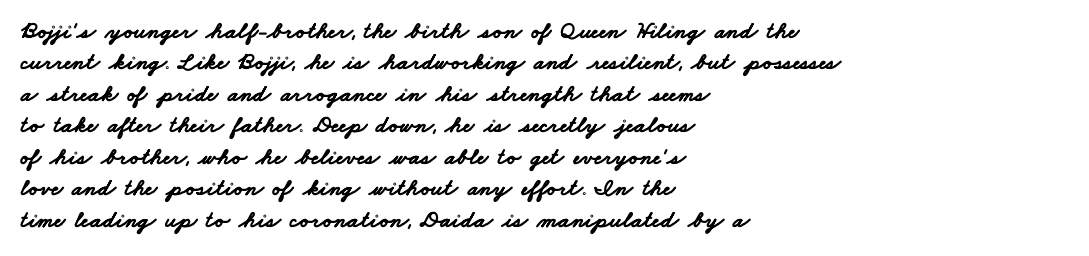
Q: Is the text bold? A: Yes.
Q: Is the text underlined? A: No.
Q: How is the paragraph aligned? A: Left-aligned.
Q: Is the spacing between letters normal or unusually wide? A: Normal.
Q: Is the spacing between lines tight, normal or loose? A: Normal.
